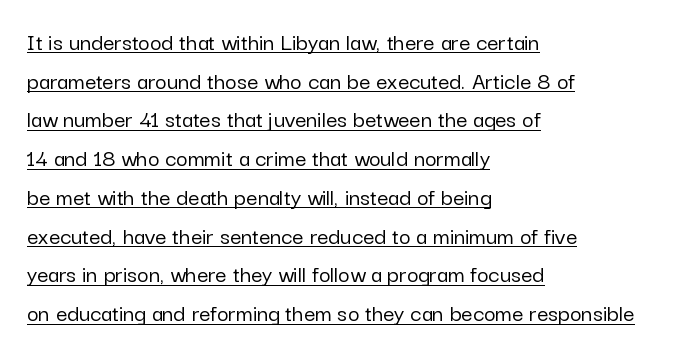
The image shows 25 px text type, upright; set left-aligned, normal line spacing (1.55x), normal letter spacing, underlined.
